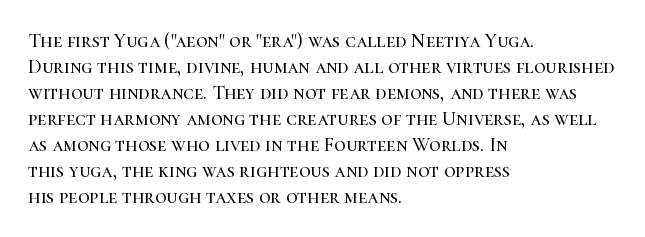
{"italic": "no", "underline": "no", "align": "left", "line_spacing": "normal", "line_spacing_ratio": 1.3, "letter_spacing": "normal", "letter_spacing_em": 0.0, "glyph_px": 20}
